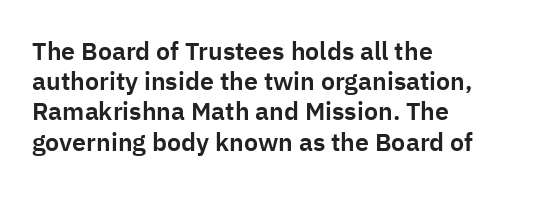
Q: Is the text italic (slanted)? A: No, it is upright.
Q: Is the text underlined? A: No.
Q: How is the paragraph aligned? A: Left-aligned.
Q: Is the spacing between letters normal or unusually wide? A: Normal.
